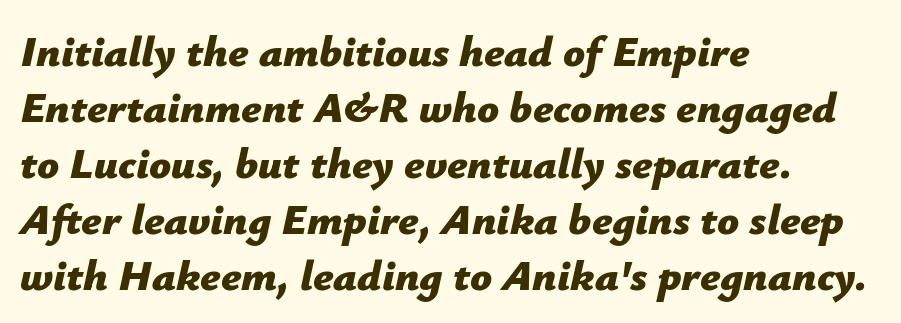
{"italic": "yes", "lean": "right", "slant_degrees": 12, "bold": "yes", "weight": "bold", "width": "normal", "stroke_contrast": "low", "x_height": "medium", "monospaced": "no", "underline": "no", "align": "left", "line_spacing": "normal", "line_spacing_ratio": 1.3, "letter_spacing": "normal", "letter_spacing_em": 0.0, "glyph_px": 43}
